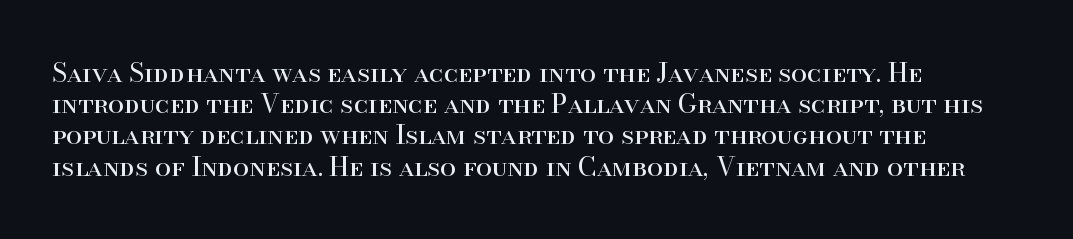
One-word summary of the alignment: left. In terms of letterspacing, this is plain default setting. The words here are not underlined. The characters are drawn with everyday or finer stroke widths. The letters stand straight up with perfectly vertical stems.
